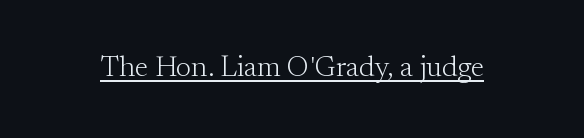
{"serif": "yes", "italic": "no", "bold": "no", "weight": "light", "width": "normal", "stroke_contrast": "medium", "x_height": "small", "monospaced": "no", "underline": "yes", "letter_spacing": "normal", "letter_spacing_em": 0.0, "glyph_px": 29}
